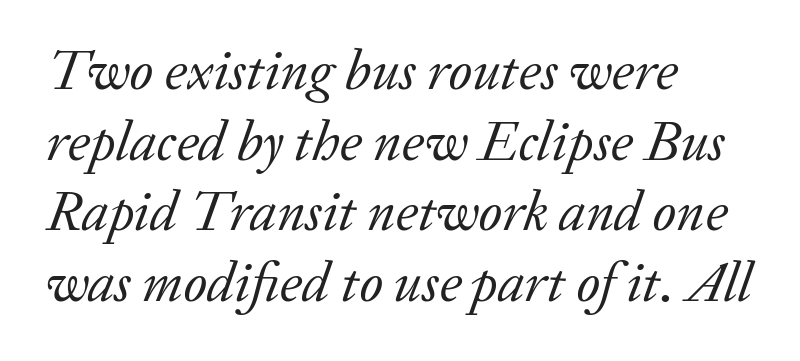
{"serif": "yes", "italic": "yes", "lean": "right", "slant_degrees": 20, "bold": "no", "weight": "regular", "width": "normal", "stroke_contrast": "low", "x_height": "medium", "monospaced": "no", "underline": "no", "align": "left", "line_spacing": "normal", "line_spacing_ratio": 1.26, "letter_spacing": "normal", "letter_spacing_em": 0.0, "glyph_px": 56}
